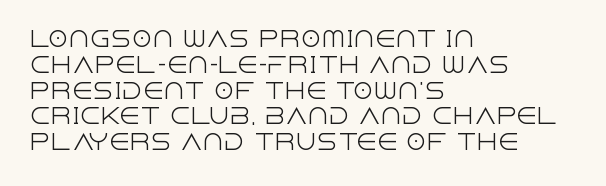
{"italic": "no", "bold": "no", "underline": "no", "align": "left", "line_spacing_ratio": 1.23, "letter_spacing": "normal", "letter_spacing_em": 0.0, "glyph_px": 21}
